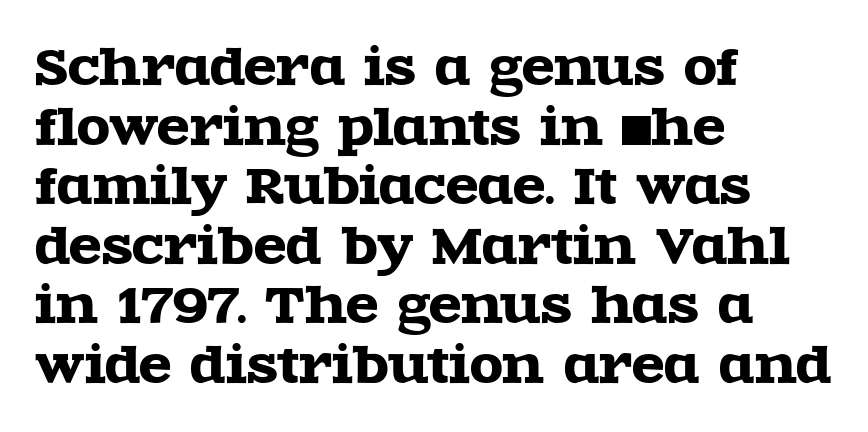
Vertical strokes here are truly vertical. Check where the strokes stop: tiny serifs finish them off. Has an underline been added? It has not. Nothing unusual about the tracking: characters are spaced as the font intends. The compositor pushed each line to the left boundary.
